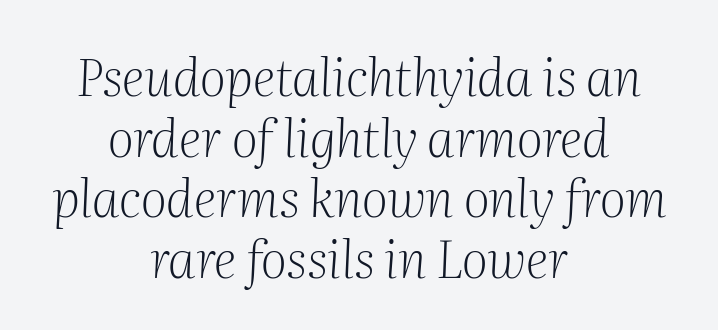
Q: Is the text bold? A: No.
Q: Is the text italic (slanted)? A: Yes, it leans right by about 2 degrees.
Q: Is the typeface a serif or a sans-serif typeface? A: Serif.
Q: Is the text underlined? A: No.
Q: How is the paragraph aligned? A: Centered.
Q: Is the spacing between letters normal or unusually wide? A: Normal.
Q: Width (condensed, normal, or wide)? A: Normal.
Q: Stroke contrast? A: Medium.
Q: x-height? A: Medium.
Q: Monospaced? A: No.
